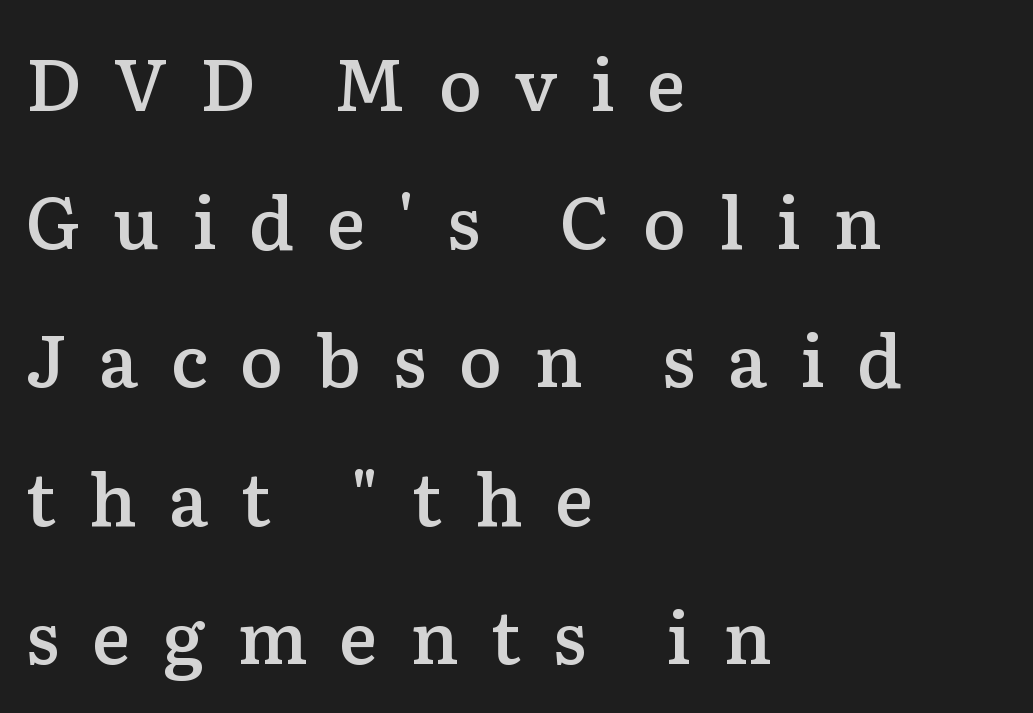
{"serif": "yes", "italic": "no", "bold": "semi", "weight": "semibold", "width": "normal", "stroke_contrast": "low", "x_height": "medium", "monospaced": "no", "underline": "no", "align": "left", "line_spacing": "loose", "line_spacing_ratio": 1.92, "letter_spacing": "wide", "letter_spacing_em": 0.45, "glyph_px": 72}
